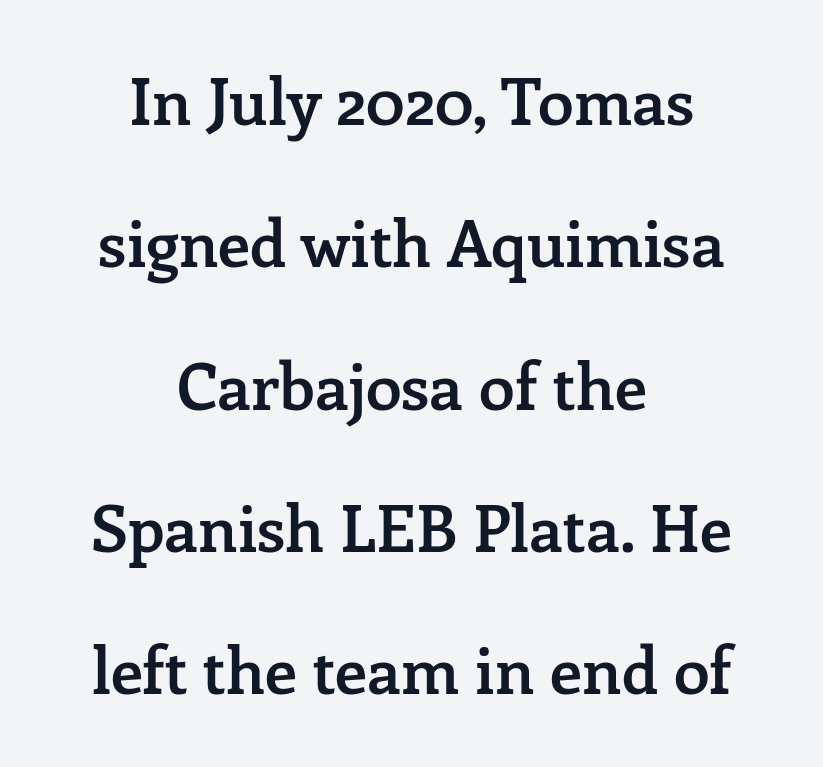
{"serif": "yes", "italic": "no", "bold": "semi", "weight": "semibold", "width": "normal", "stroke_contrast": "low", "x_height": "medium", "monospaced": "no", "underline": "no", "align": "center", "line_spacing": "loose", "line_spacing_ratio": 2.19, "letter_spacing": "normal", "letter_spacing_em": 0.0, "glyph_px": 65}
